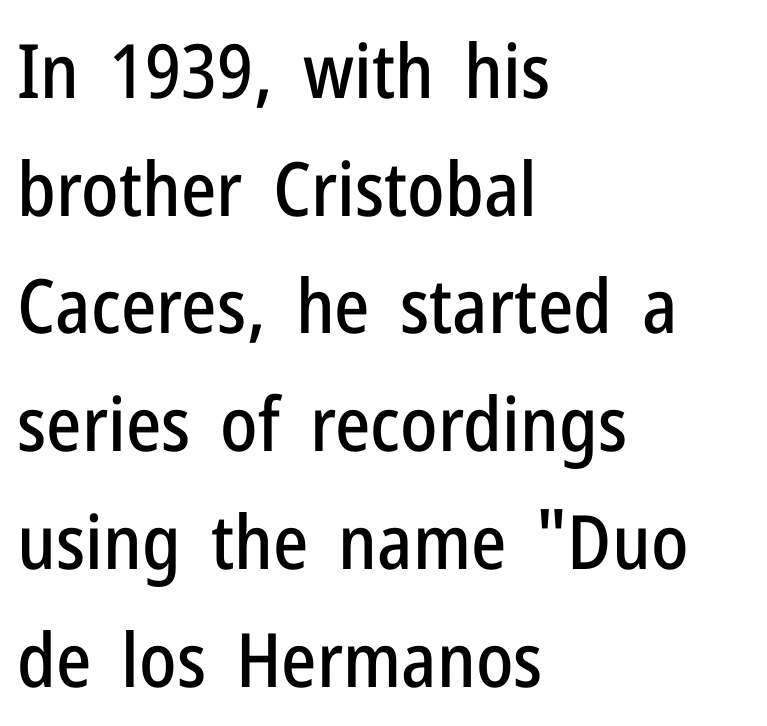
Q: Is the text italic (slanted)? A: No, it is upright.
Q: Is the typeface a serif or a sans-serif typeface? A: Sans-serif.
Q: Is the text underlined? A: No.
Q: How is the paragraph aligned? A: Left-aligned.
Q: Is the spacing between letters normal or unusually wide? A: Normal.
Q: Is the spacing between lines tight, normal or loose? A: Normal.
Q: Width (condensed, normal, or wide)? A: Condensed.
Q: Stroke contrast? A: Low.
Q: x-height? A: Medium.
Q: Monospaced? A: No.
